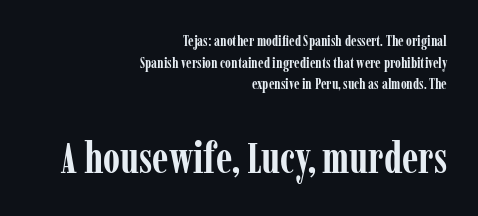
The foot of each line stays bare and open. Visually, the bottom section dominates because its glyphs are scaled up. Weight: bold. Where is the straight margin? On the right. Unlike a clean sans, this face finishes its strokes with serifs.
